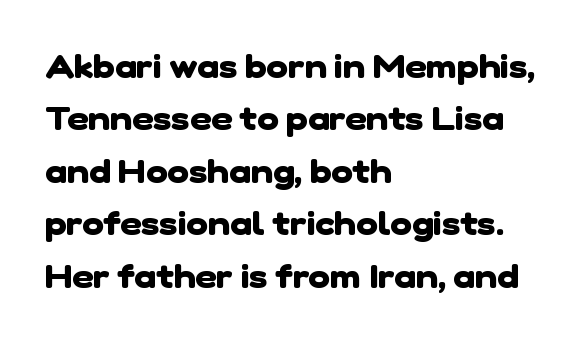
The font family rendered here belongs to the sans-serif group. The zone under the glyphs is completely vacant. In terms of leading, this rendering sits right in the middle. The letterforms sit shoulder to shoulder at normal distance.
